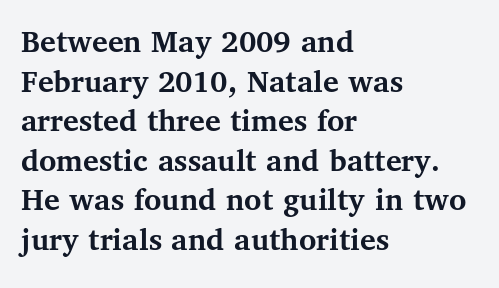
This is serif lettering, the kind often seen in printed books. Notice how the stems are strictly vertical — no italics here. Caption: bold face, heavy strokes. The space directly below the letters is spotless. The setting favours the left margin, as ordinary paragraphs usually do.
